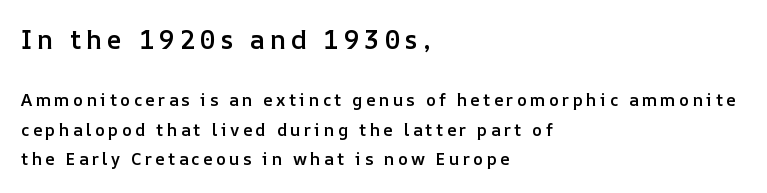
{"italic": "no", "bold": "semi", "underline": "no", "align": "left", "line_spacing_ratio": 1.74, "larger_block": "first", "size_ratio": 1.53, "glyph_px": 26}
